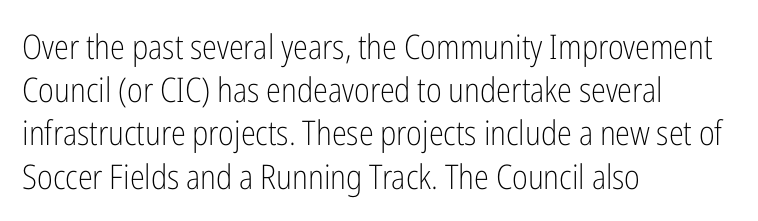
The image shows 34 px light, condensed sans-serif type, upright; set left-aligned, normal line spacing (1.27x), normal letter spacing, not underlined; low stroke contrast and a medium x-height.
